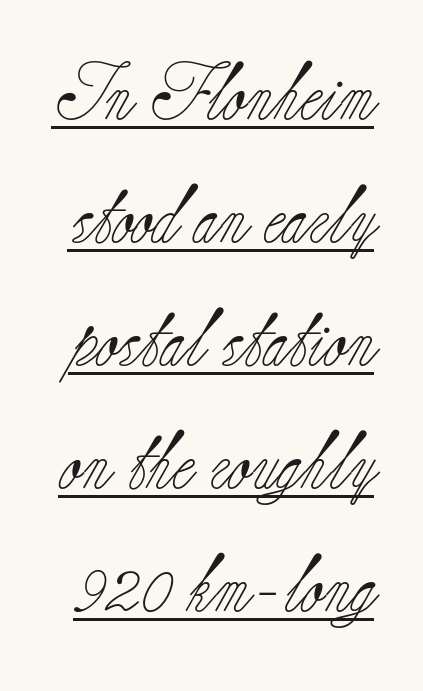
Each letter keeps its own natural width here, so spacing adapts to shape. The characters are drawn with everyday or finer stroke widths. The text was rendered using a seriffed face with decorative stroke endings. How are the letters spaced? Ordinarily, with no added tracking.
